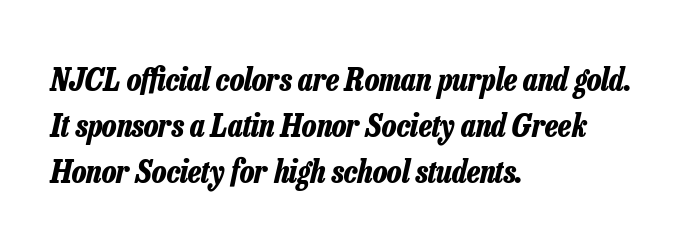
{"italic": "yes", "lean": "right", "slant_degrees": 13, "bold": "yes", "weight": "bold", "width": "condensed", "stroke_contrast": "low", "x_height": "medium", "monospaced": "no", "underline": "no", "align": "left", "line_spacing": "normal", "line_spacing_ratio": 1.43, "letter_spacing": "normal", "letter_spacing_em": 0.0, "glyph_px": 32}
